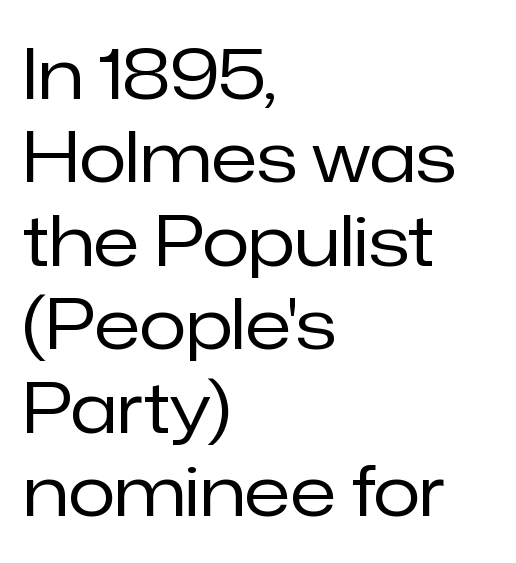
Q: Is the text bold? A: No.
Q: Is the text italic (slanted)? A: No, it is upright.
Q: Is the typeface a serif or a sans-serif typeface? A: Sans-serif.
Q: Is the text underlined? A: No.
Q: How is the paragraph aligned? A: Left-aligned.
Q: Is the spacing between letters normal or unusually wide? A: Normal.
Q: Width (condensed, normal, or wide)? A: Normal.
Q: Stroke contrast? A: Low.
Q: x-height? A: Medium.
Q: Monospaced? A: No.
